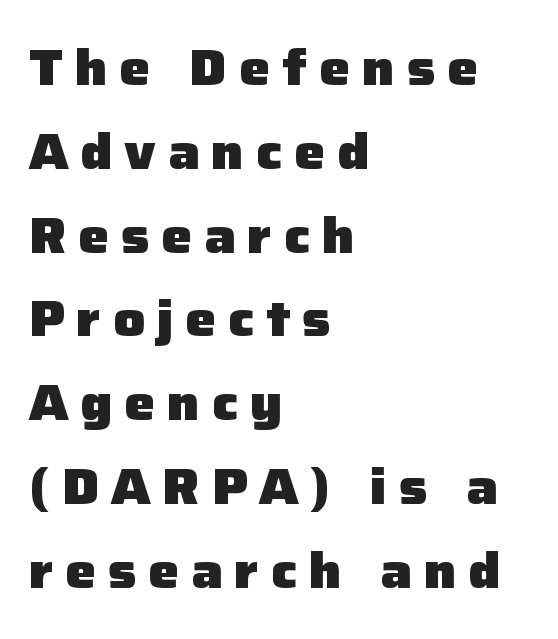
The image shows 49 px heavy sans-serif type, upright; set left-aligned, line spacing 1.71x, unusually wide letter spacing (+0.24 em), not underlined; low stroke contrast and a medium x-height.
